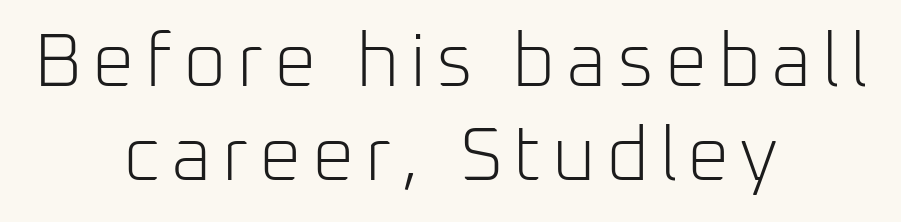
The image shows 75 px light sans-serif type, upright; set centered, normal line spacing (1.25x), not underlined; low stroke contrast and a medium x-height.
